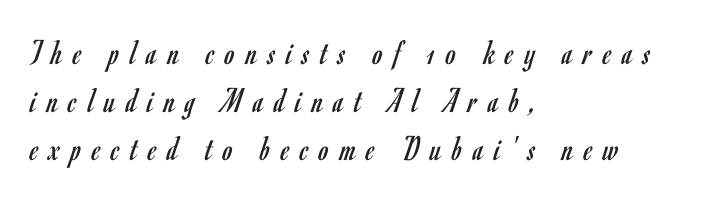
Q: Is the text bold? A: No.
Q: Is the text italic (slanted)? A: Yes.
Q: Is the typeface a serif or a sans-serif typeface? A: Sans-serif.
Q: Is the text underlined? A: No.
Q: How is the paragraph aligned? A: Left-aligned.
Q: Is the spacing between letters normal or unusually wide? A: Unusually wide.
Q: Is the spacing between lines tight, normal or loose? A: Normal.
Q: Width (condensed, normal, or wide)? A: Condensed.
Q: Stroke contrast? A: Low.
Q: x-height? A: Small.
Q: Monospaced? A: No.
